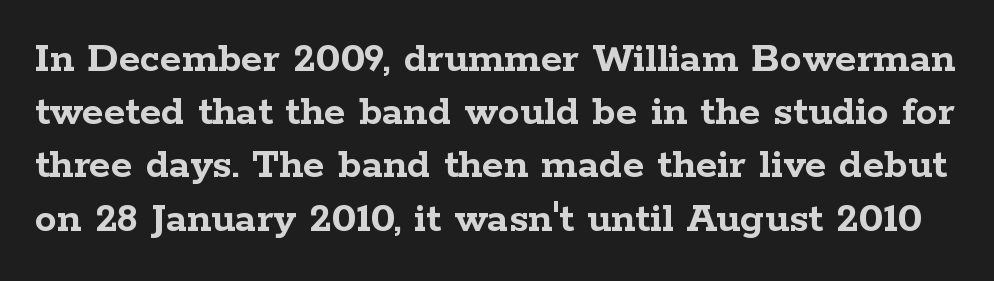
Students, note that the glyphs here touch the page at normal intervals. The rendering uses natural spacing where letterforms have individual widths. You can tell from the footed stems that serif type was used. Descenders are the only things crossing below the line. The sample has been set heavy, in full bold. The typography opts for an upright posture over an oblique one.
